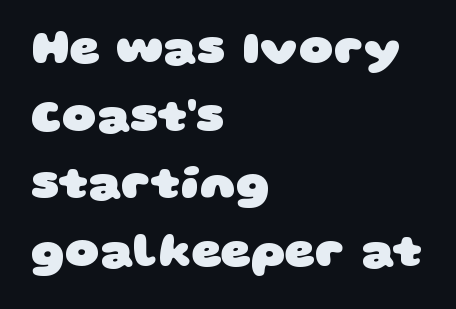
The image shows 47 px heavy, wide sans-serif type; set left-aligned, normal line spacing (1.44x), normal letter spacing, not underlined; low stroke contrast and a large x-height.
